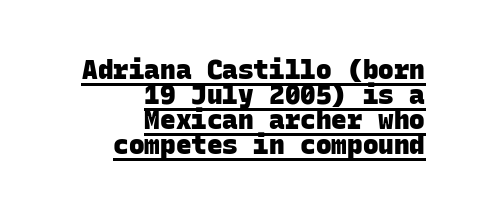
{"bold": "yes", "underline": "yes", "align": "right", "line_spacing": "tight", "line_spacing_ratio": 0.96, "letter_spacing": "normal", "letter_spacing_em": 0.0, "glyph_px": 26}
